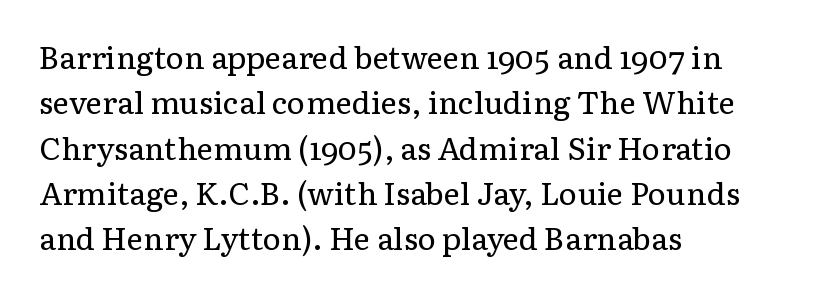
Q: Is the text bold? A: No.
Q: Is the text italic (slanted)? A: No, it is upright.
Q: Is the typeface a serif or a sans-serif typeface? A: Serif.
Q: Is the text underlined? A: No.
Q: How is the paragraph aligned? A: Left-aligned.
Q: Is the spacing between letters normal or unusually wide? A: Normal.
Q: Is the spacing between lines tight, normal or loose? A: Normal.
Q: Width (condensed, normal, or wide)? A: Normal.
Q: Stroke contrast? A: Low.
Q: x-height? A: Medium.
Q: Monospaced? A: No.
